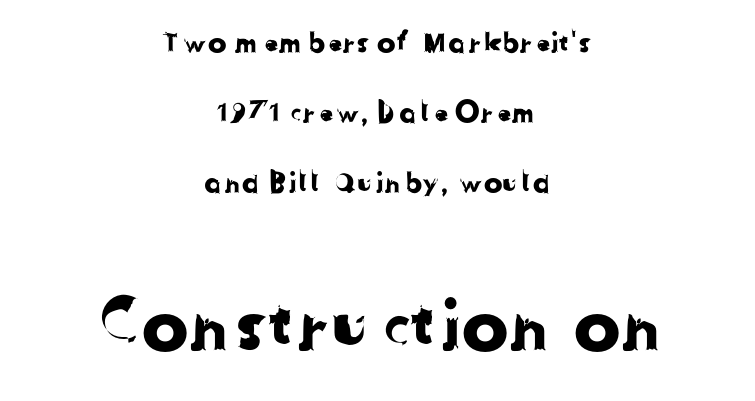
The image shows 70 px sans-serif type; set centered, loose line spacing (2.5x), normal letter spacing, not underlined; the second (bottom) block is 2.5x larger; low stroke contrast and a medium x-height.
